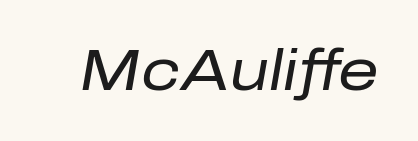
The image shows 57 px regular-weight type, italic (leaning right); set normal letter spacing, not underlined; low stroke contrast and a medium x-height.
